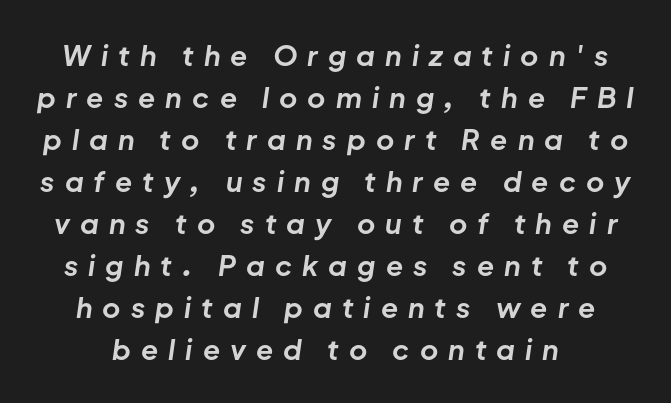
Q: Is the text bold? A: Yes.
Q: Is the text italic (slanted)? A: Yes, it leans right by about 8 degrees.
Q: Is the text underlined? A: No.
Q: Is the spacing between letters normal or unusually wide? A: Unusually wide.
Q: Is the spacing between lines tight, normal or loose? A: Normal.
Q: Width (condensed, normal, or wide)? A: Normal.
Q: Stroke contrast? A: Low.
Q: x-height? A: Medium.
Q: Monospaced? A: No.
